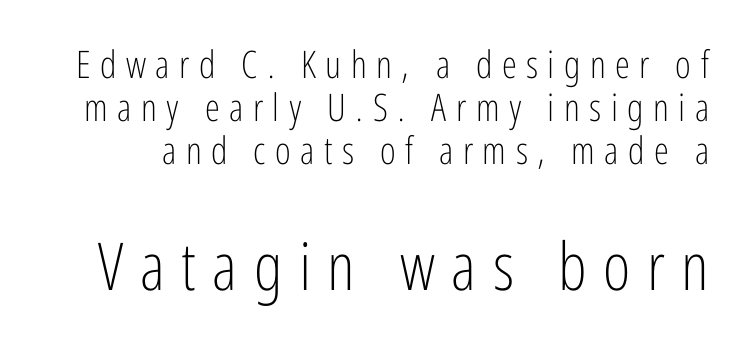
The image shows 66 px light, condensed sans-serif type, upright; set tight line spacing (1.13x), unusually wide letter spacing (+0.25 em), not underlined; the second (bottom) block is 1.74x larger; low stroke contrast and a medium x-height.
